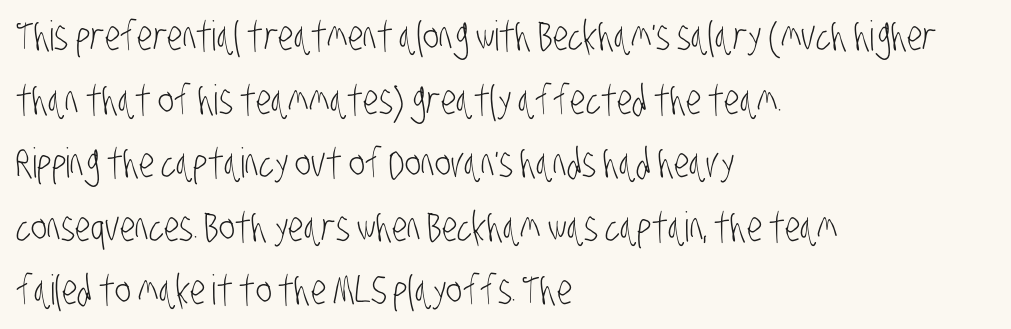
No feet cap the strokes, marking this as sans-serif type. The letters advance in unequal steps, a hallmark of proportional type. The line-height multiplier appears to be the usual default. Plain, unruled lines of type.
